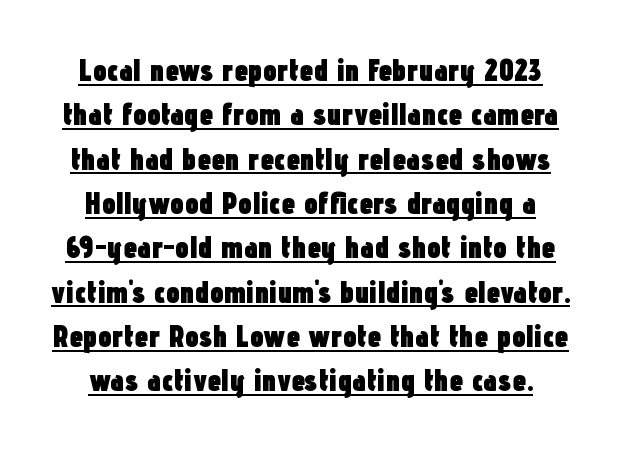
{"serif": "no", "italic": "no", "bold": "yes", "weight": "heavy", "width": "condensed", "stroke_contrast": "low", "x_height": "medium", "monospaced": "no", "underline": "yes", "line_spacing": "normal", "line_spacing_ratio": 1.43, "letter_spacing": "normal", "letter_spacing_em": 0.0, "glyph_px": 31}
